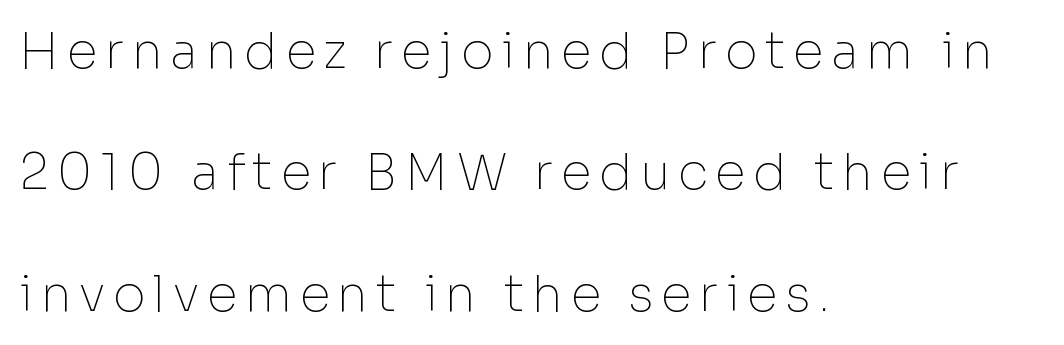
The passage shown is typed in a proportional face where columns would drift. Regarding serifs, this sample does without them. If you drew a line through each stem, it would be perfectly vertical. Unmarked baselines from the first word to the last.
